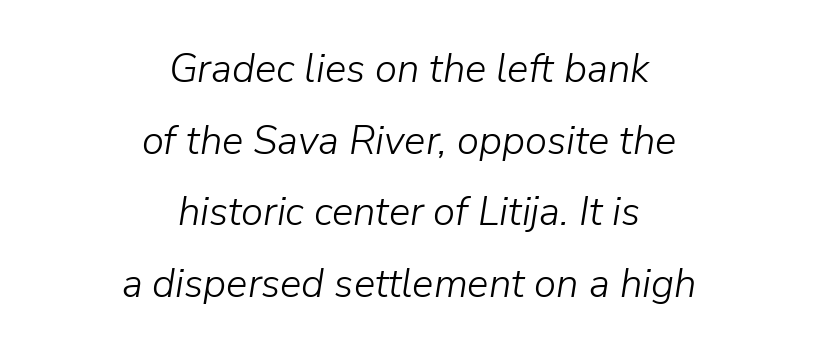
The image shows 40 px light type, italic (leaning right); set centered, line spacing 1.79x, normal letter spacing, not underlined; low stroke contrast and a medium x-height.
